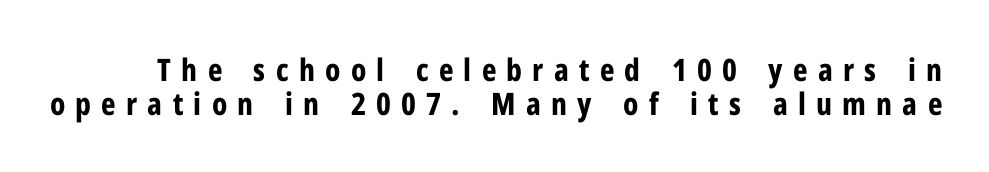
{"serif": "no", "italic": "no", "bold": "yes", "weight": "bold", "width": "condensed", "stroke_contrast": "low", "x_height": "medium", "monospaced": "no", "underline": "no", "line_spacing": "tight", "line_spacing_ratio": 1.09, "letter_spacing": "wide", "letter_spacing_em": 0.33, "glyph_px": 31}
